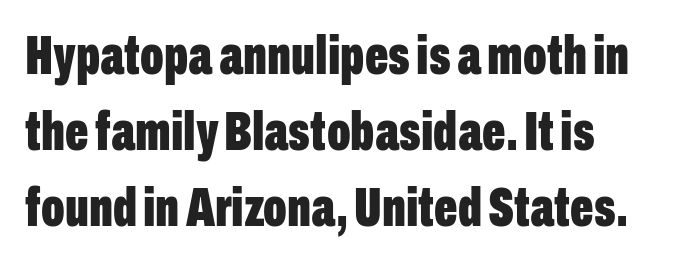
Q: Is the text bold? A: Yes.
Q: Is the text italic (slanted)? A: No, it is upright.
Q: Is the typeface a serif or a sans-serif typeface? A: Sans-serif.
Q: Is the text underlined? A: No.
Q: Is the spacing between letters normal or unusually wide? A: Normal.
Q: Is the spacing between lines tight, normal or loose? A: Normal.
Q: Width (condensed, normal, or wide)? A: Condensed.
Q: Stroke contrast? A: Low.
Q: x-height? A: Medium.
Q: Monospaced? A: No.
